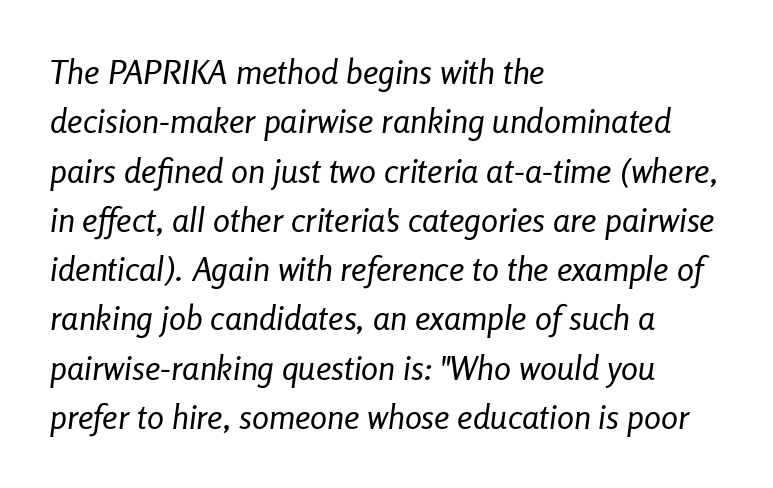
Q: Is the text bold? A: No.
Q: Is the text italic (slanted)? A: Yes, it leans right by about 8 degrees.
Q: Is the text underlined? A: No.
Q: How is the paragraph aligned? A: Left-aligned.
Q: Is the spacing between letters normal or unusually wide? A: Normal.
Q: Is the spacing between lines tight, normal or loose? A: Normal.
Q: Width (condensed, normal, or wide)? A: Condensed.
Q: Stroke contrast? A: Low.
Q: x-height? A: Medium.
Q: Monospaced? A: No.
